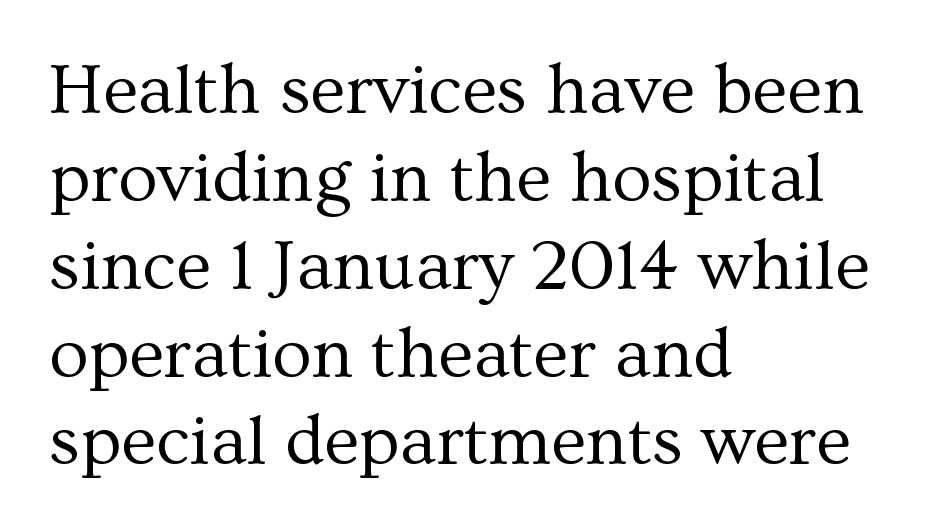
{"serif": "yes", "italic": "no", "bold": "no", "weight": "regular", "width": "normal", "stroke_contrast": "medium", "x_height": "medium", "monospaced": "no", "underline": "no", "align": "left", "line_spacing_ratio": 1.22, "letter_spacing": "normal", "letter_spacing_em": 0.0, "glyph_px": 72}
